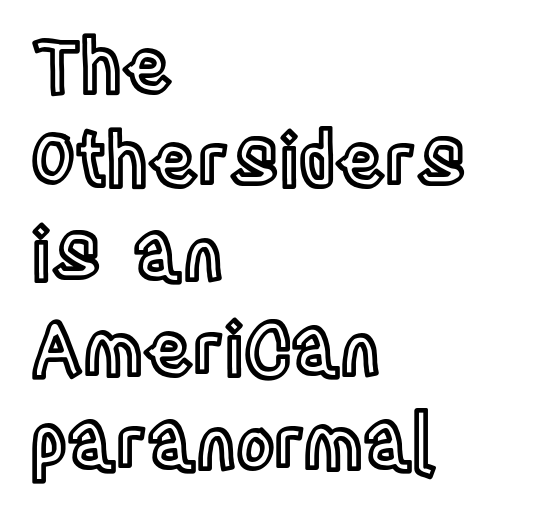
The image shows 73 px condensed type, upright; set left-aligned, normal line spacing (1.29x), normal letter spacing, not underlined; a large x-height.
